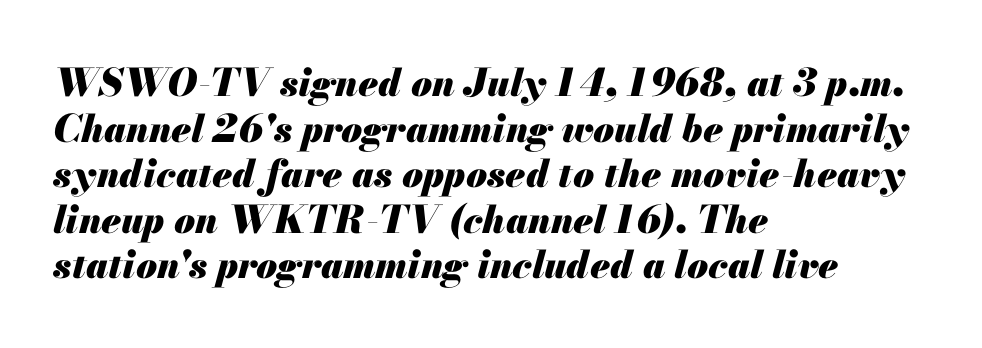
Q: Is the text bold? A: Yes.
Q: Is the text italic (slanted)? A: Yes, it leans right by about 13 degrees.
Q: Is the text underlined? A: No.
Q: How is the paragraph aligned? A: Left-aligned.
Q: Is the spacing between letters normal or unusually wide? A: Normal.
Q: Width (condensed, normal, or wide)? A: Normal.
Q: Stroke contrast? A: Medium.
Q: x-height? A: Small.
Q: Monospaced? A: No.
